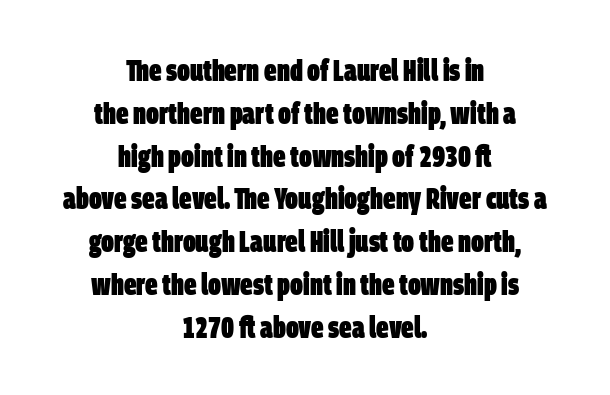
The image shows 31 px heavy, condensed sans-serif type; set centered, normal line spacing (1.38x), normal letter spacing, not underlined; low stroke contrast and a large x-height.
